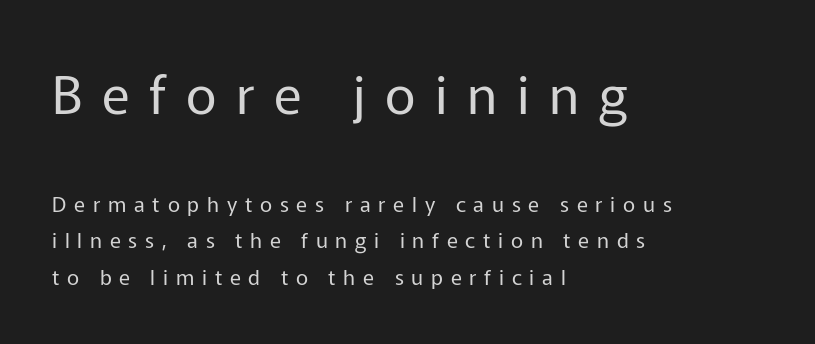
The image shows 53 px regular-weight sans-serif type, upright; set left-aligned, line spacing 1.74x, unusually wide letter spacing (+0.37 em), not underlined; the first (top) block is 2.52x larger; low stroke contrast and a medium x-height.
